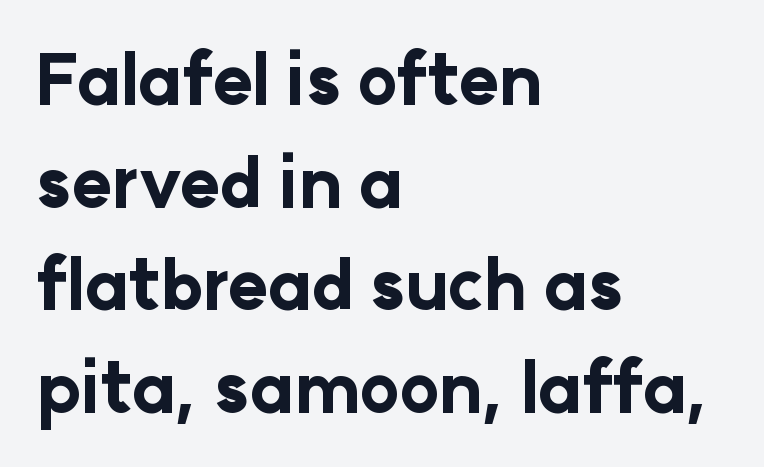
If you drew a line through each stem, it would be perfectly vertical. Descenders are the only things crossing below the line. Short note: letters normally spaced. The strokes are fattened all the way to bold.
